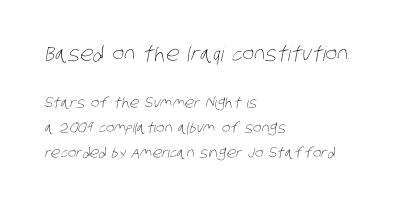
Observe the ordinary spacing: letters are neighbours, not strangers. Left-aligned paragraph, ragged on the right. Compared with a typical body face, this is equally light or lighter still. Unmarked baselines from the first word to the last. The composition opens big and finishes small.
